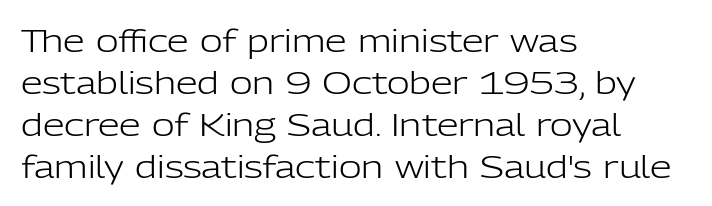
Q: Is the text bold? A: No.
Q: Is the text italic (slanted)? A: No, it is upright.
Q: Is the typeface a serif or a sans-serif typeface? A: Sans-serif.
Q: Is the text underlined? A: No.
Q: How is the paragraph aligned? A: Left-aligned.
Q: Is the spacing between letters normal or unusually wide? A: Normal.
Q: Is the spacing between lines tight, normal or loose? A: Normal.
Q: Width (condensed, normal, or wide)? A: Normal.
Q: Stroke contrast? A: Low.
Q: x-height? A: Medium.
Q: Monospaced? A: No.
